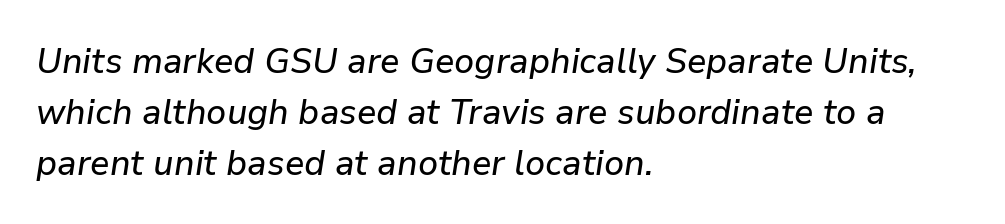
The image shows 36 px text type, italic (leaning right); set left-aligned, normal line spacing (1.41x), normal letter spacing, not underlined; low stroke contrast and a medium x-height.
